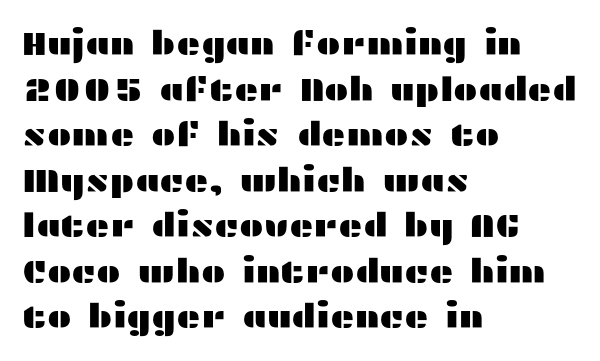
The image shows 33 px wide sans-serif type, upright; set left-aligned, normal line spacing (1.38x), normal letter spacing, not underlined; medium stroke contrast and a medium x-height.
